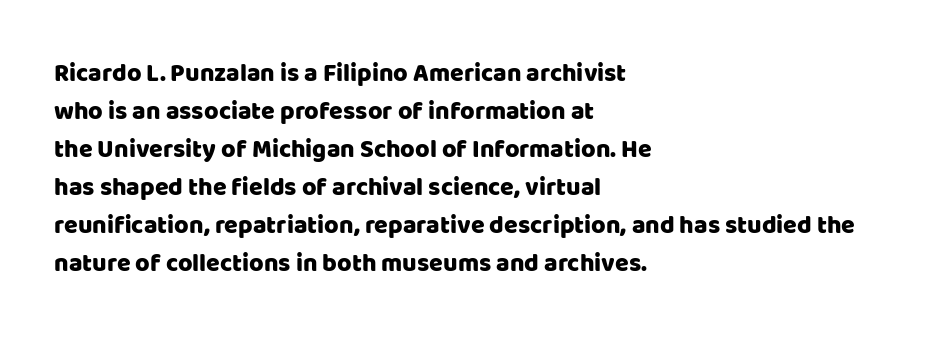
The image shows 25 px text type, upright; set left-aligned, normal line spacing (1.52x), normal letter spacing, not underlined.
